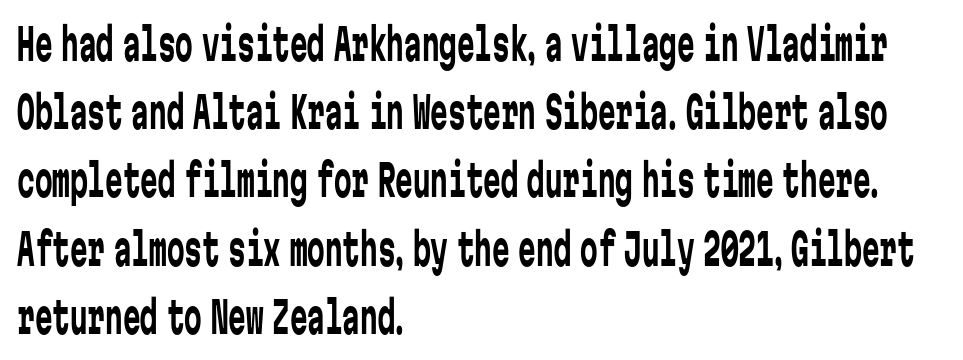
The image shows 44 px regular-weight, condensed sans-serif type, upright, monospaced; set left-aligned, normal line spacing (1.55x), normal letter spacing, not underlined; low stroke contrast and a medium x-height.
